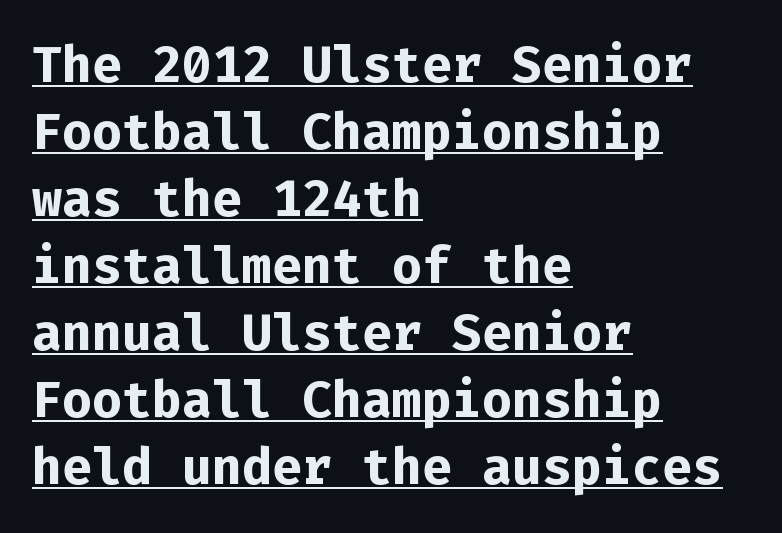
{"serif": "no", "italic": "no", "bold": "yes", "weight": "bold", "width": "normal", "stroke_contrast": "low", "x_height": "medium", "monospaced": "yes", "underline": "yes", "align": "left", "line_spacing": "normal", "line_spacing_ratio": 1.34, "letter_spacing": "normal", "letter_spacing_em": 0.0, "glyph_px": 50}
